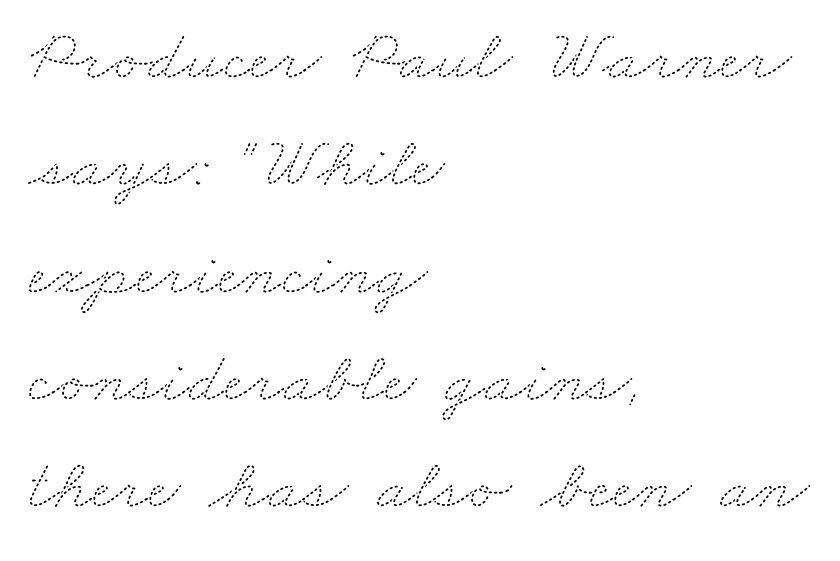
The image shows 72 px thin, wide type; set left-aligned, normal line spacing (1.49x), normal letter spacing, not underlined; medium stroke contrast and a small x-height.
